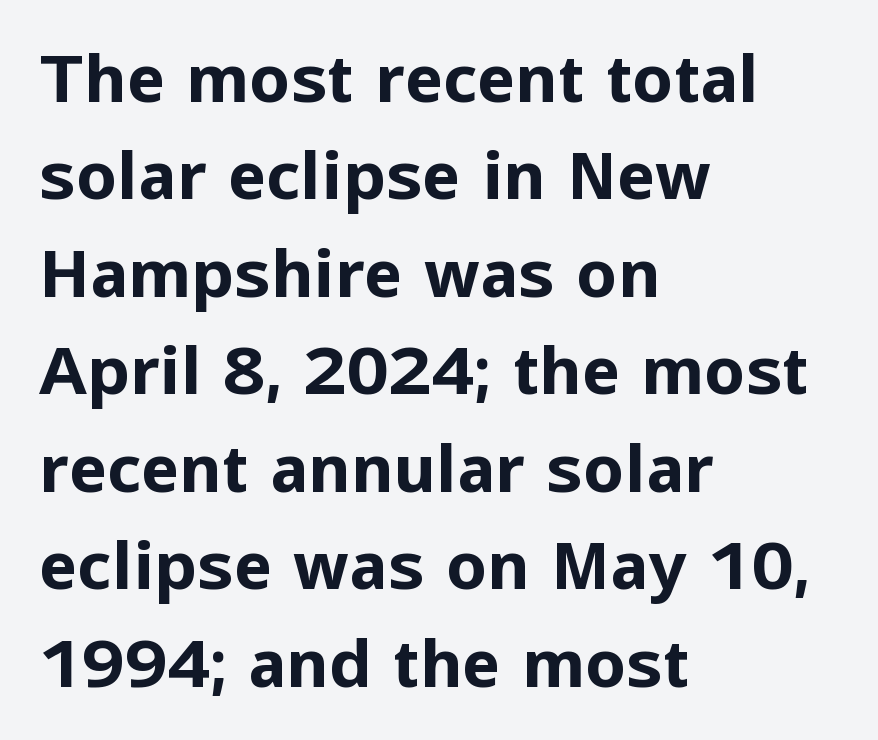
The image shows 65 px bold sans-serif type, upright; set left-aligned, normal line spacing (1.5x), normal letter spacing, not underlined; low stroke contrast and a medium x-height.
